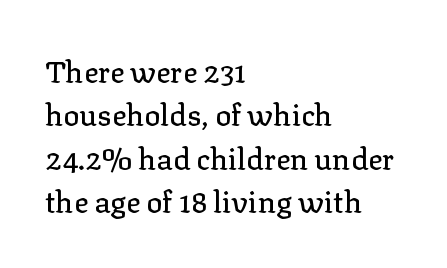
{"serif": "yes", "italic": "no", "width": "normal", "stroke_contrast": "low", "x_height": "medium", "monospaced": "no", "underline": "no", "align": "left", "line_spacing": "normal", "line_spacing_ratio": 1.45, "letter_spacing": "normal", "letter_spacing_em": 0.0, "glyph_px": 30}
